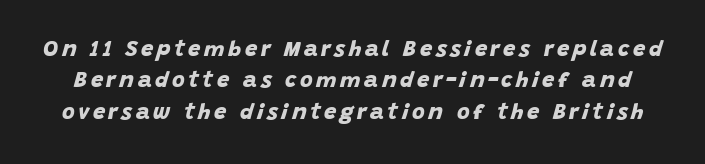
The string is rendered with underlining switched off. Caption: bold face, heavy strokes. The passage shown stacks its lines at a standard gap.
